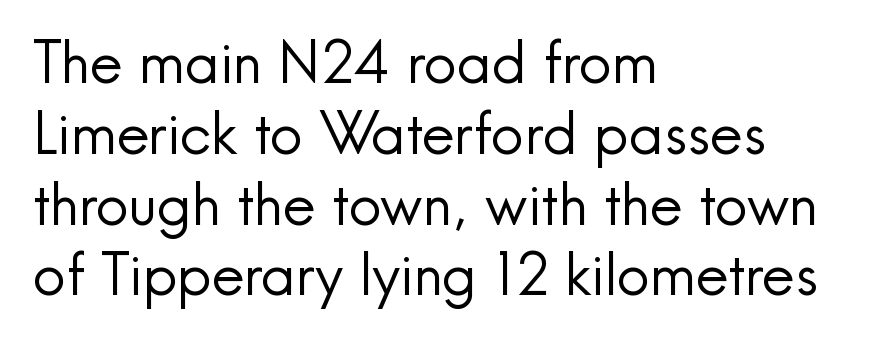
Q: Is the text bold? A: No.
Q: Is the text italic (slanted)? A: No, it is upright.
Q: Is the typeface a serif or a sans-serif typeface? A: Sans-serif.
Q: Is the text underlined? A: No.
Q: How is the paragraph aligned? A: Left-aligned.
Q: Is the spacing between letters normal or unusually wide? A: Normal.
Q: Width (condensed, normal, or wide)? A: Normal.
Q: x-height? A: Small.
Q: Monospaced? A: No.
